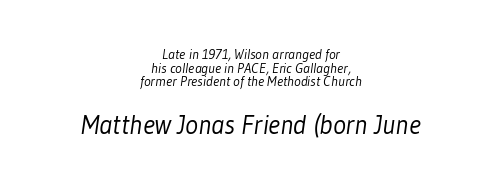
The image shows 27 px text type; set centered, tight line spacing (0.97x), normal letter spacing, not underlined; the second (bottom) block is 1.93x larger.
